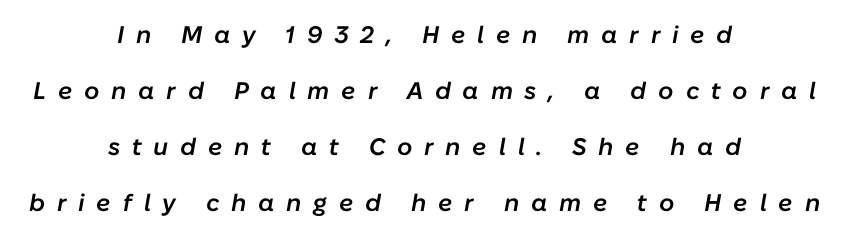
Does extra space separate the letters? Yes, quite a lot of it. The text carries the slant typical of an italic or oblique font. In CSS terms this would be text-align: center. The block of text is sparse from top to bottom, with ample space between rows. The strip under each line holds only bare page. Summary of weight: moderately heavy, a semibold.
